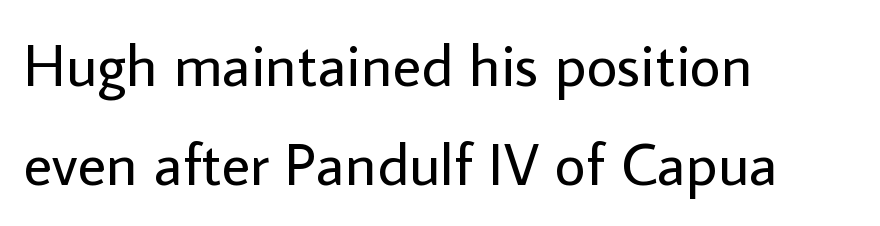
The image shows 60 px regular-weight sans-serif type, upright; set left-aligned, normal line spacing (1.65x), normal letter spacing, not underlined; low stroke contrast and a medium x-height.
